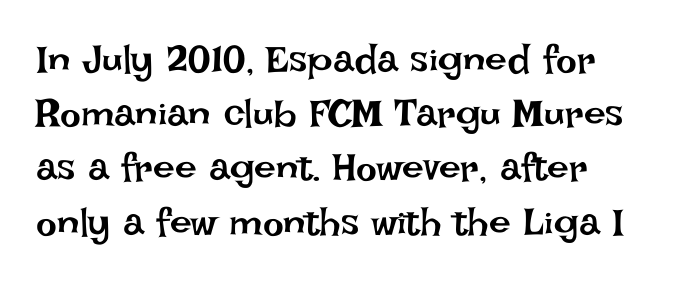
Letter spacing: default. Unbolded letterforms with no extra heft. Summary of vertical rhythm: regular, with standard interline spacing. The words here are not underlined. Upright lettering throughout.
